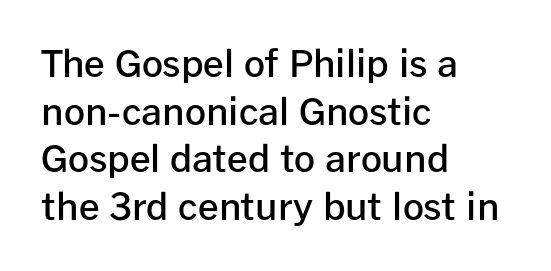
Q: Is the text bold? A: Semi-bold.
Q: Is the text italic (slanted)? A: No, it is upright.
Q: Is the typeface a serif or a sans-serif typeface? A: Sans-serif.
Q: Is the text underlined? A: No.
Q: How is the paragraph aligned? A: Left-aligned.
Q: Is the spacing between letters normal or unusually wide? A: Normal.
Q: Is the spacing between lines tight, normal or loose? A: Normal.
Q: Width (condensed, normal, or wide)? A: Normal.
Q: Stroke contrast? A: Low.
Q: x-height? A: Medium.
Q: Monospaced? A: No.
